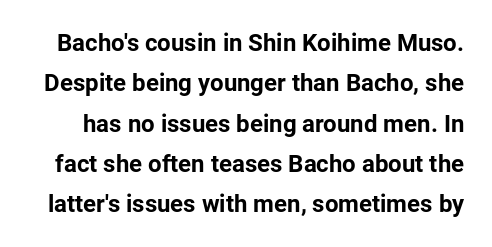
This is roman type, the default non-slanted kind. Nobody drew a line under any word here. What stands out about the letter spacing? Nothing — it is the standard amount. What's the leading like? Ordinary, nothing unusual. Compared with an ordinary text face, these strokes are far heavier — a full bold.
